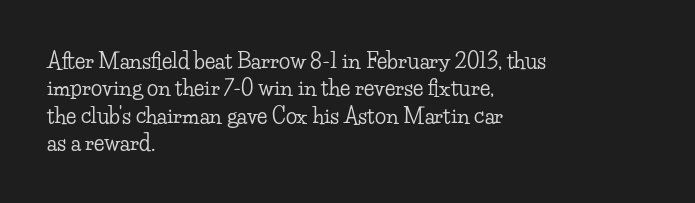
The image shows 21 px text type, upright; set left-aligned, normal line spacing (1.3x), normal letter spacing, not underlined.
